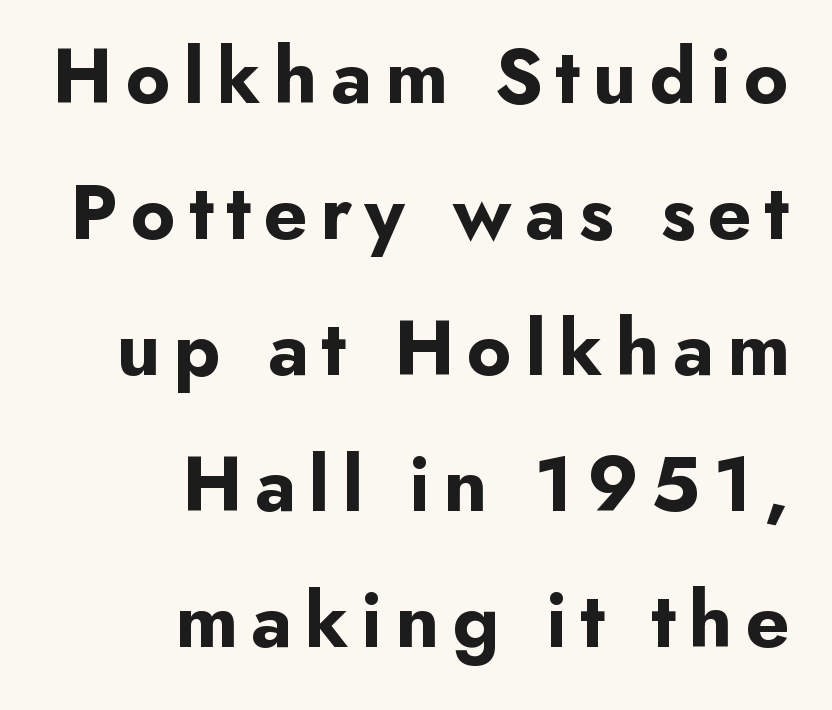
Q: Is the text bold? A: Yes.
Q: Is the text italic (slanted)? A: No, it is upright.
Q: Is the typeface a serif or a sans-serif typeface? A: Sans-serif.
Q: Is the text underlined? A: No.
Q: How is the paragraph aligned? A: Right-aligned.
Q: Width (condensed, normal, or wide)? A: Normal.
Q: Stroke contrast? A: Low.
Q: x-height? A: Small.
Q: Monospaced? A: No.
